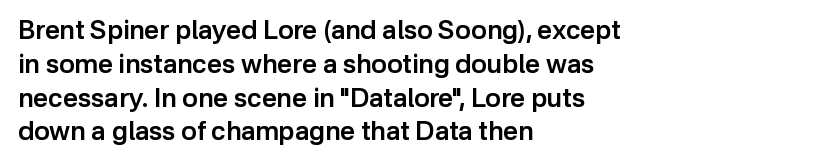
Look at the tracking — it's just the regular setting, nothing added. Line starts are locked; line ends wander. No word sits above an underline. The sample has been set in demibold, a notch under bold.
